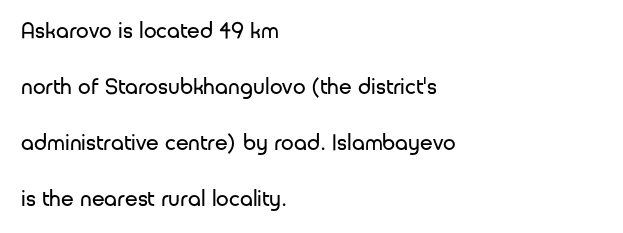
The image shows 23 px text type, upright; set left-aligned, loose line spacing (2.43x), normal letter spacing, not underlined.
